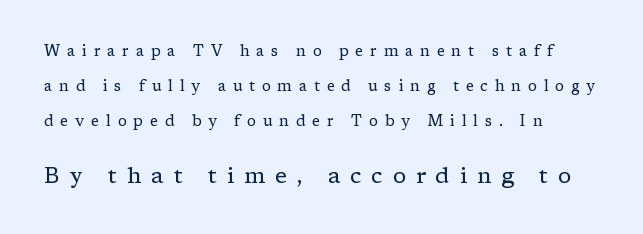
You could only call the tracking loose — the letters float apart. These lines were composed using upright roman letters. Of the two passages, the one underneath uses the larger point size. Nothing heavy about these letters — not bold at all. In terms of leading, this rendering errs on the spacious side. A classic flush-left, rag-right setting is used for this passage.
